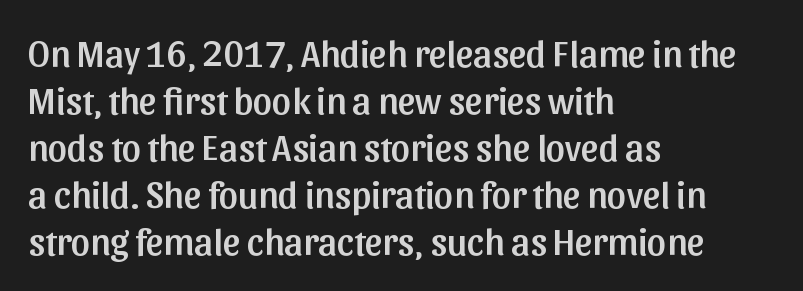
Q: Is the text italic (slanted)? A: No, it is upright.
Q: Is the typeface a serif or a sans-serif typeface? A: Sans-serif.
Q: Is the text underlined? A: No.
Q: How is the paragraph aligned? A: Left-aligned.
Q: Is the spacing between letters normal or unusually wide? A: Normal.
Q: Width (condensed, normal, or wide)? A: Normal.
Q: Stroke contrast? A: Low.
Q: x-height? A: Medium.
Q: Monospaced? A: No.
